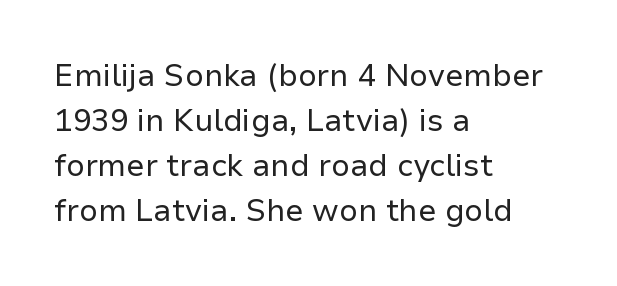
The image shows 31 px regular-weight sans-serif type, upright; set left-aligned, normal line spacing (1.45x), normal letter spacing, not underlined; low stroke contrast and a medium x-height.
